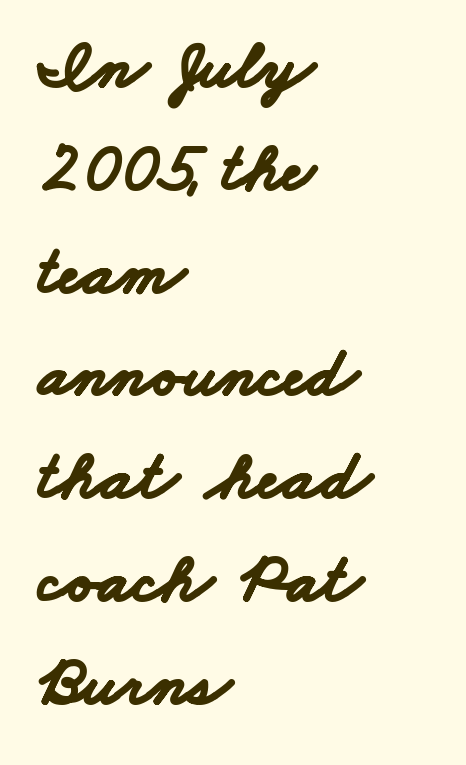
Q: Is the text bold? A: Yes.
Q: Is the typeface a serif or a sans-serif typeface? A: Sans-serif.
Q: Is the text underlined? A: No.
Q: How is the paragraph aligned? A: Left-aligned.
Q: Is the spacing between letters normal or unusually wide? A: Normal.
Q: Is the spacing between lines tight, normal or loose? A: Normal.
Q: Width (condensed, normal, or wide)? A: Wide.
Q: Stroke contrast? A: Low.
Q: x-height? A: Small.
Q: Monospaced? A: No.
